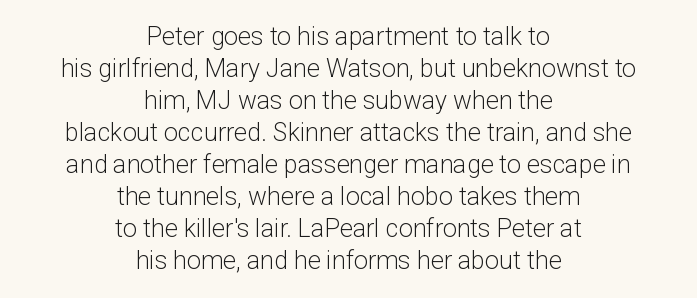
{"italic": "no", "bold": "no", "underline": "no", "align": "center", "line_spacing": "normal", "line_spacing_ratio": 1.28, "letter_spacing": "normal", "letter_spacing_em": 0.0, "glyph_px": 25}
